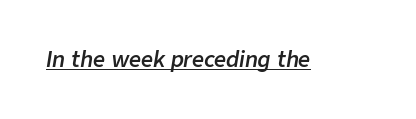
Q: Is the text bold? A: Semi-bold.
Q: Is the text italic (slanted)? A: Yes, it leans right by about 9 degrees.
Q: Is the text underlined? A: Yes.
Q: Is the spacing between letters normal or unusually wide? A: Normal.
